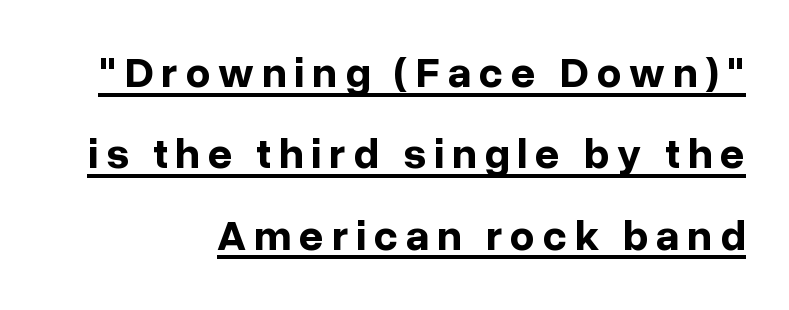
Q: Is the text bold? A: Yes.
Q: Is the text italic (slanted)? A: No, it is upright.
Q: Is the typeface a serif or a sans-serif typeface? A: Sans-serif.
Q: Is the text underlined? A: Yes.
Q: How is the paragraph aligned? A: Right-aligned.
Q: Width (condensed, normal, or wide)? A: Normal.
Q: Stroke contrast? A: Low.
Q: x-height? A: Medium.
Q: Monospaced? A: No.
